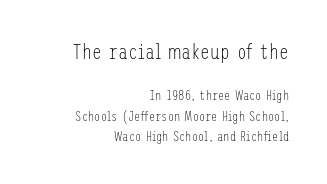
The image shows 22 px text type, upright; set right-aligned, normal line spacing (1.45x), normal letter spacing, not underlined; the first (top) block is 1.57x larger.
